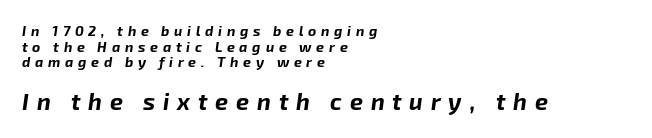
The later block is typeset at a bigger size than the earlier block. Weight check: bold — yes, fully. Visually the block forms a straight wall on the left and a jagged coastline on the right. Has an underline been added? It has not.
